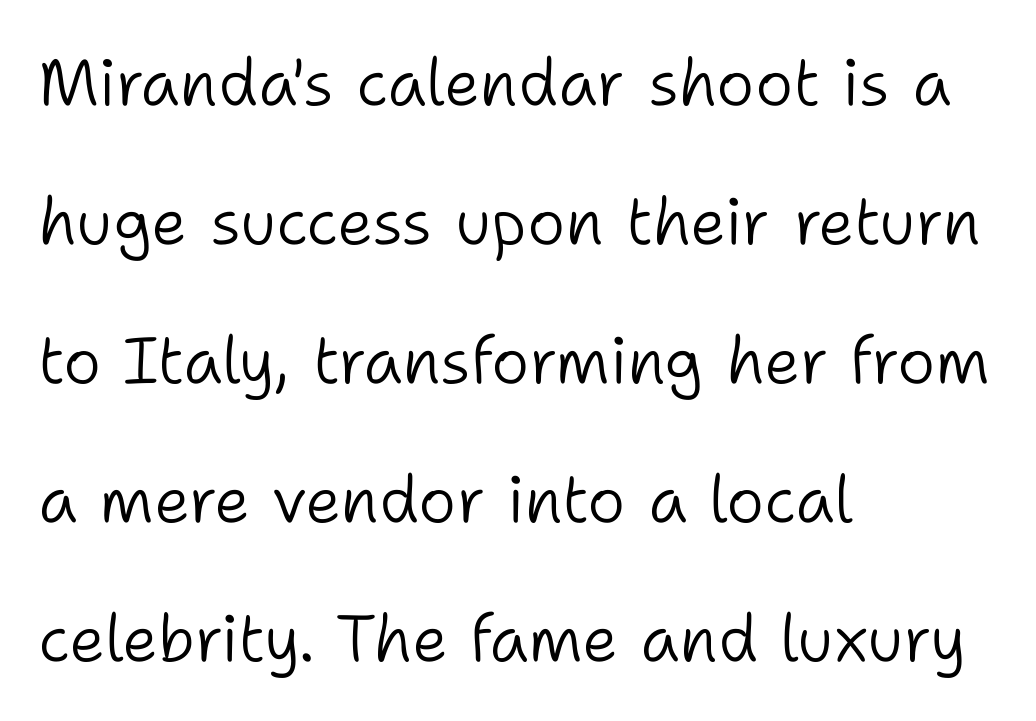
{"serif": "no", "italic": "no", "bold": "no", "weight": "light", "width": "normal", "stroke_contrast": "low", "x_height": "medium", "monospaced": "no", "underline": "no", "align": "left", "line_spacing": "loose", "line_spacing_ratio": 2.14, "letter_spacing": "normal", "letter_spacing_em": 0.0, "glyph_px": 65}
